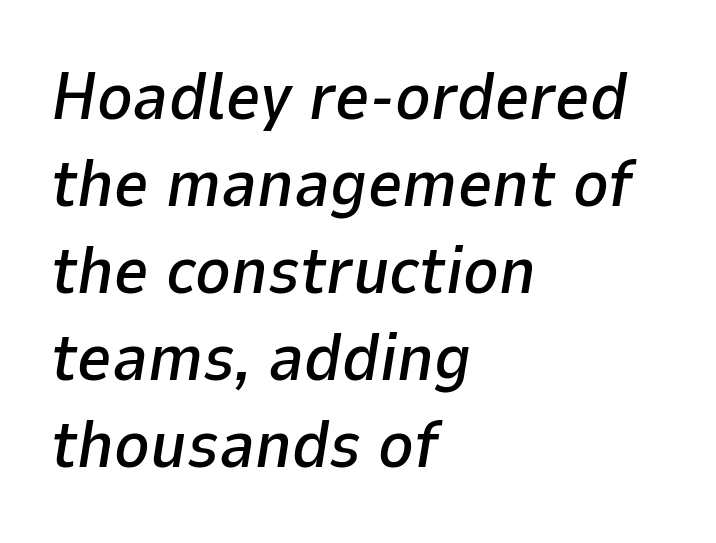
{"italic": "yes", "lean": "right", "slant_degrees": 9, "width": "normal", "stroke_contrast": "low", "x_height": "medium", "monospaced": "no", "underline": "no", "align": "left", "line_spacing": "normal", "line_spacing_ratio": 1.3, "letter_spacing": "normal", "letter_spacing_em": 0.0, "glyph_px": 67}
